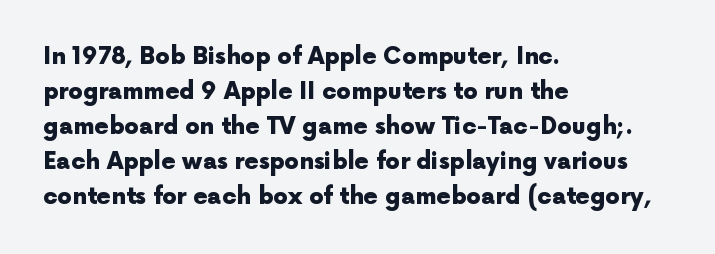
Q: Is the text bold? A: Yes.
Q: Is the text italic (slanted)? A: No, it is upright.
Q: Is the text underlined? A: No.
Q: How is the paragraph aligned? A: Left-aligned.
Q: Is the spacing between letters normal or unusually wide? A: Normal.
Q: Is the spacing between lines tight, normal or loose? A: Normal.
